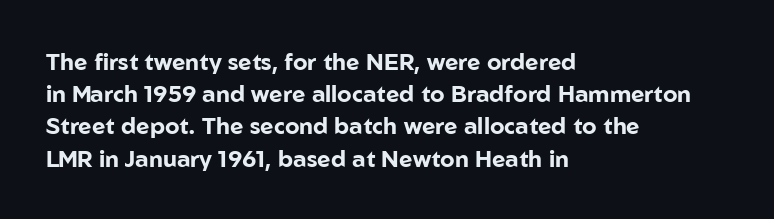
{"italic": "no", "bold": "yes", "underline": "no", "align": "left", "line_spacing": "normal", "line_spacing_ratio": 1.4, "letter_spacing": "normal", "letter_spacing_em": 0.0, "glyph_px": 23}
